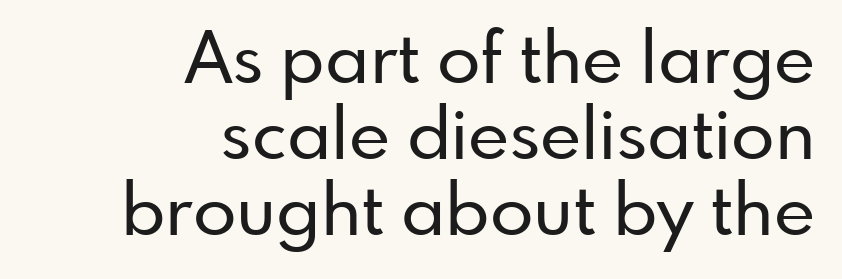
What stands out about the letter spacing? Nothing — it is the standard amount. How would I describe the line gaps? Narrow and economical. The lettering holds an erect, upright posture throughout. The letters carry no serifs — their stems end cleanly without finishing strokes. Notice how the passage keeps a crisp vertical edge on the right only.
